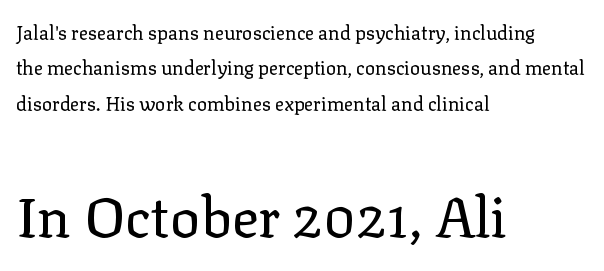
Q: Is the text bold? A: No.
Q: Is the text italic (slanted)? A: No, it is upright.
Q: Is the typeface a serif or a sans-serif typeface? A: Serif.
Q: Is the text underlined? A: No.
Q: How is the paragraph aligned? A: Left-aligned.
Q: Is the spacing between letters normal or unusually wide? A: Normal.
Q: Which block of text is set in a larger size, the first (top) or the second (bottom)? A: The second (bottom) one.
Q: Width (condensed, normal, or wide)? A: Normal.
Q: Stroke contrast? A: Low.
Q: x-height? A: Medium.
Q: Monospaced? A: No.
